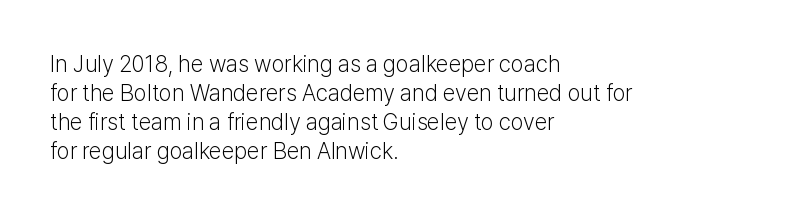
A typesetter would call this zero additional tracking. If you drew a line through each stem, it would be perfectly vertical. This block has exactly the height ordinary leading produces. Teacher's note: observe the even left margin — that is flush-left alignment. The area under the type is left untouched. This is not heavy type; no bold has been used.
